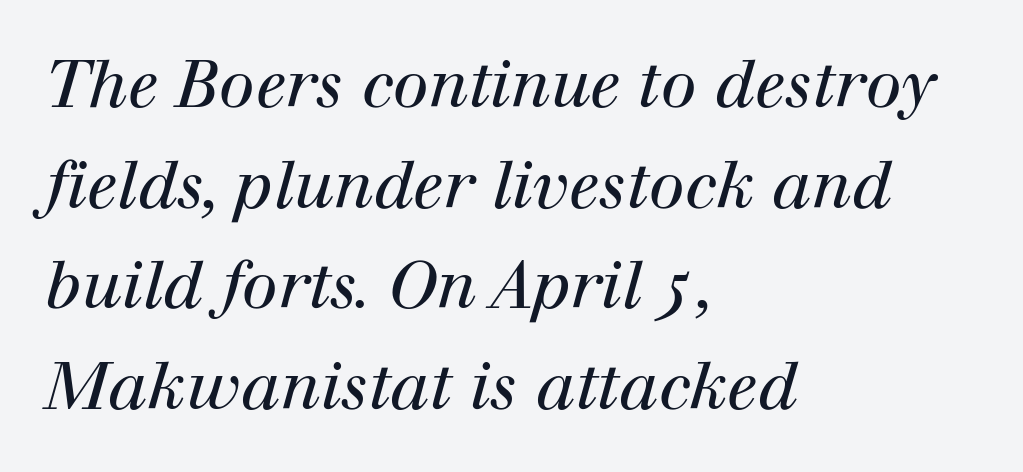
The weight tops out at a normal text grade. The zone under the glyphs is completely vacant. Horizontal bands of white between lines are of average thickness. Notice how the passage keeps a crisp vertical edge on the left only.
